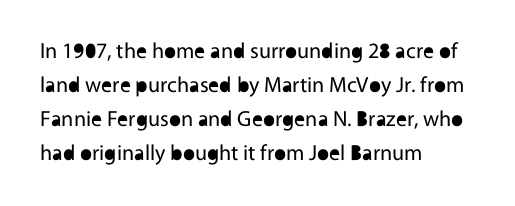
The image shows 22 px text type, upright; set left-aligned, normal line spacing (1.55x), normal letter spacing, not underlined.
